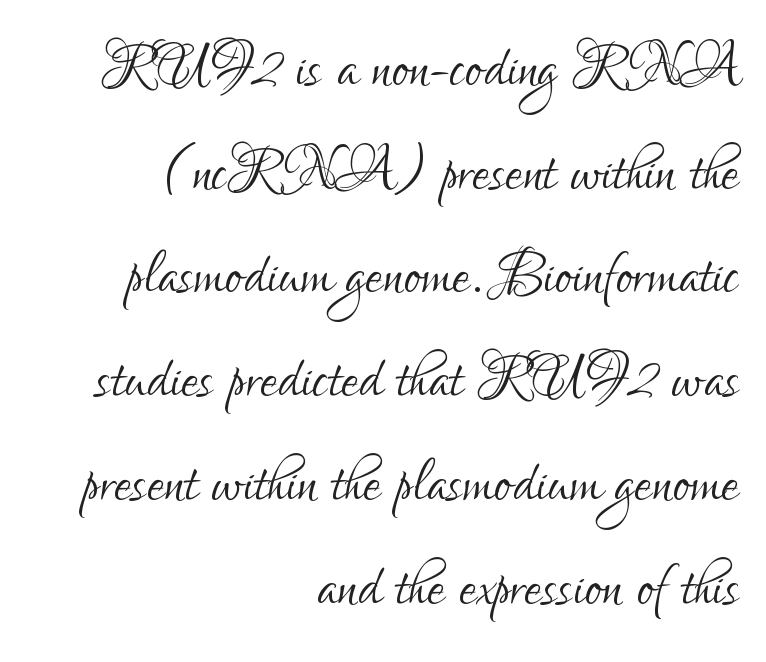
Is this a fixed-width face? No — the glyphs have proportional, varying widths. The type family on display is of the sans-serif kind. A typesetter would call this leading conventional body-copy spacing. The gap between lines stays unmarked.
